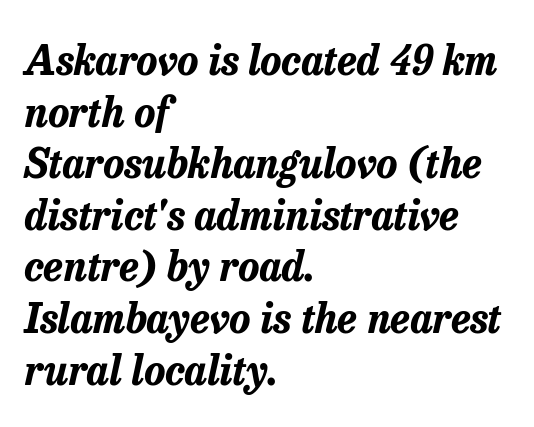
The image shows 40 px bold type, italic (leaning right); set left-aligned, normal line spacing (1.29x), normal letter spacing, not underlined; low stroke contrast and a medium x-height.
